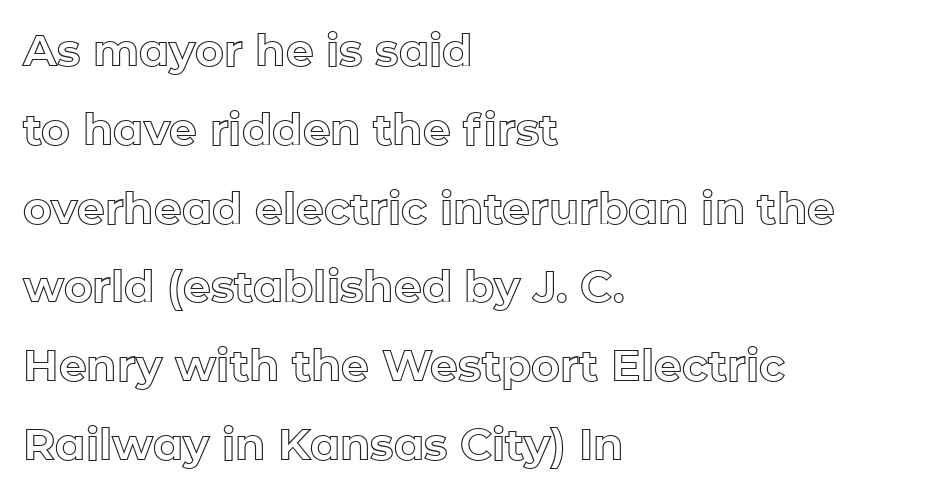
{"italic": "no", "width": "normal", "x_height": "medium", "monospaced": "no", "underline": "no", "align": "left", "line_spacing_ratio": 1.79, "letter_spacing": "normal", "letter_spacing_em": 0.0, "glyph_px": 44}
